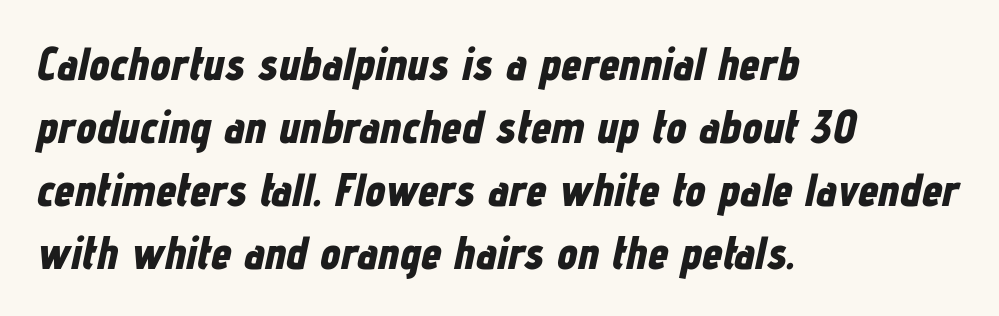
The image shows 46 px bold, condensed type, italic (leaning right); set left-aligned, normal line spacing (1.37x), normal letter spacing, not underlined; low stroke contrast and a medium x-height.
